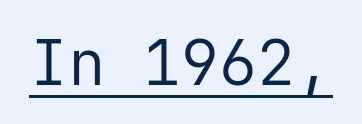
Ascenders rise straight up at ninety degrees. Are there feet on the stems? There aren't — it's a sans. What stands out about the letter spacing? Nothing — it is the standard amount. A typesetter would call this monospace, since all characters share one set width. Stems here are at most as thick as an everyday book face.
